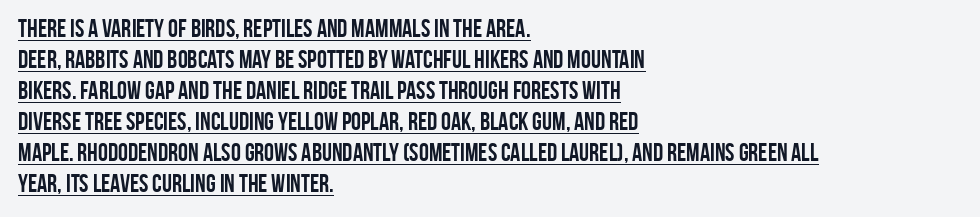
{"italic": "no", "bold": "yes", "underline": "yes", "align": "left", "line_spacing_ratio": 1.24, "letter_spacing": "normal", "letter_spacing_em": 0.0, "glyph_px": 25}
